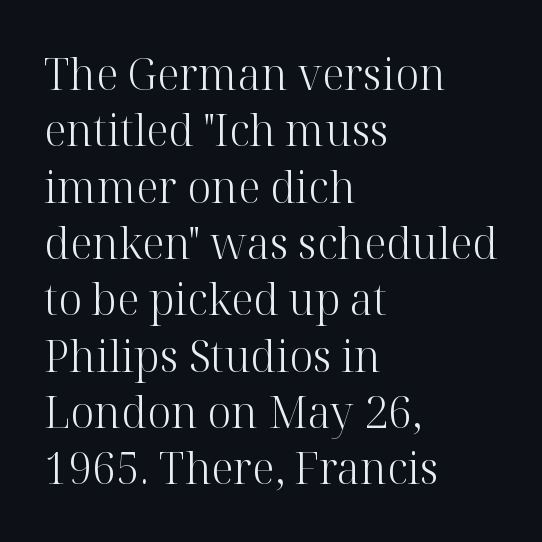
Q: Is the text bold? A: No.
Q: Is the text italic (slanted)? A: No, it is upright.
Q: Is the typeface a serif or a sans-serif typeface? A: Serif.
Q: Is the text underlined? A: No.
Q: How is the paragraph aligned? A: Left-aligned.
Q: Is the spacing between letters normal or unusually wide? A: Normal.
Q: Is the spacing between lines tight, normal or loose? A: Normal.
Q: Width (condensed, normal, or wide)? A: Normal.
Q: Stroke contrast? A: High.
Q: x-height? A: Medium.
Q: Monospaced? A: No.
